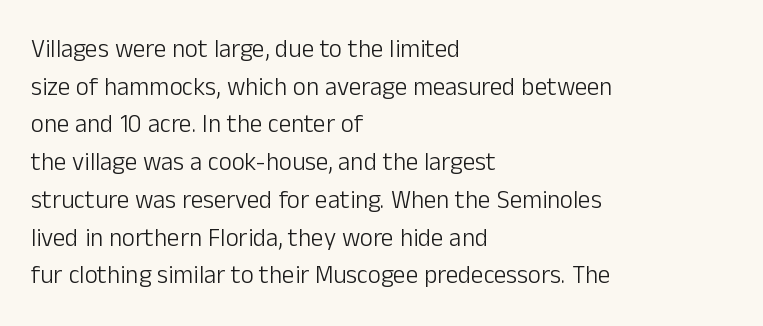
Q: Is the text bold? A: No.
Q: Is the text italic (slanted)? A: No, it is upright.
Q: Is the text underlined? A: No.
Q: How is the paragraph aligned? A: Left-aligned.
Q: Is the spacing between letters normal or unusually wide? A: Normal.
Q: Is the spacing between lines tight, normal or loose? A: Normal.
